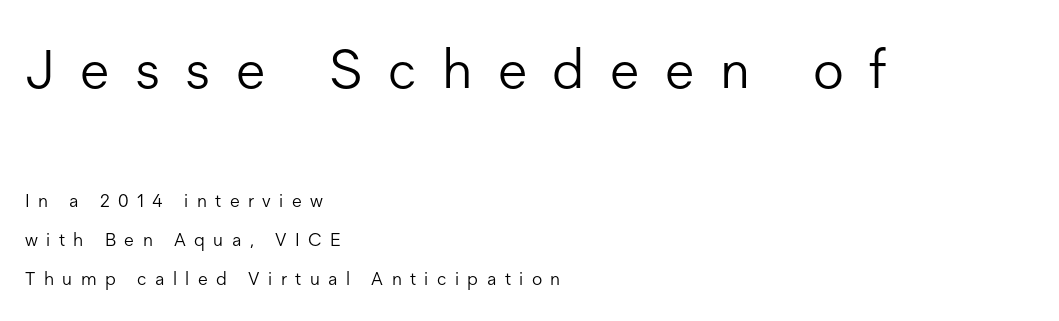
{"serif": "no", "italic": "no", "bold": "no", "weight": "light", "width": "normal", "stroke_contrast": "low", "x_height": "medium", "monospaced": "no", "underline": "no", "align": "left", "line_spacing": "loose", "line_spacing_ratio": 2.18, "letter_spacing": "wide", "letter_spacing_em": 0.47, "larger_block": "first", "size_ratio": 3.0, "glyph_px": 54}
